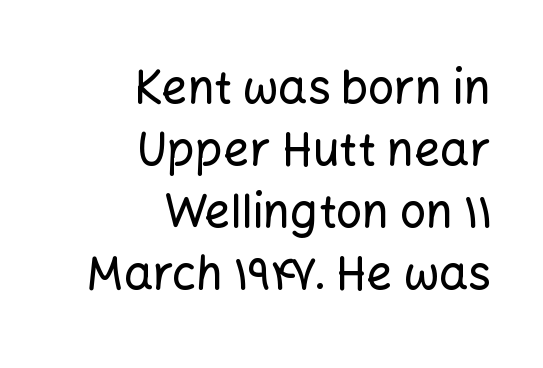
{"serif": "no", "italic": "no", "width": "normal", "stroke_contrast": "low", "x_height": "medium", "monospaced": "no", "underline": "no", "align": "right", "line_spacing": "normal", "line_spacing_ratio": 1.35, "letter_spacing": "normal", "letter_spacing_em": 0.0, "glyph_px": 46}
